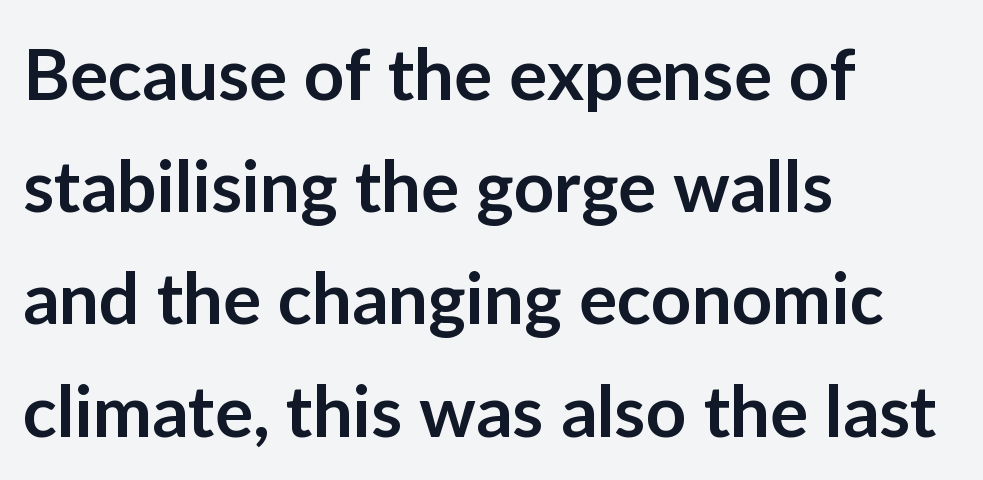
Q: Is the text bold? A: Semi-bold.
Q: Is the text italic (slanted)? A: No, it is upright.
Q: Is the typeface a serif or a sans-serif typeface? A: Sans-serif.
Q: Is the text underlined? A: No.
Q: How is the paragraph aligned? A: Left-aligned.
Q: Is the spacing between letters normal or unusually wide? A: Normal.
Q: Is the spacing between lines tight, normal or loose? A: Normal.
Q: Width (condensed, normal, or wide)? A: Normal.
Q: Stroke contrast? A: Low.
Q: x-height? A: Medium.
Q: Monospaced? A: No.
